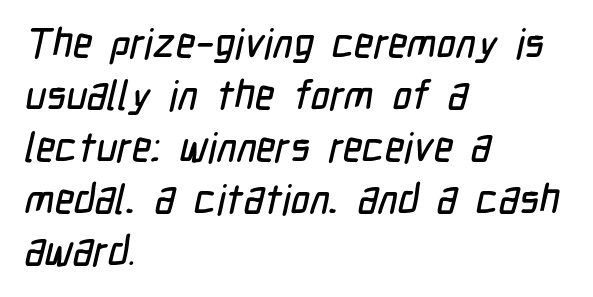
Q: Is the typeface a serif or a sans-serif typeface? A: Sans-serif.
Q: Is the text underlined? A: No.
Q: How is the paragraph aligned? A: Left-aligned.
Q: Is the spacing between letters normal or unusually wide? A: Normal.
Q: Is the spacing between lines tight, normal or loose? A: Normal.
Q: Width (condensed, normal, or wide)? A: Condensed.
Q: Stroke contrast? A: Low.
Q: x-height? A: Medium.
Q: Monospaced? A: No.
